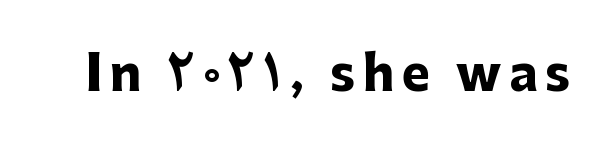
The image shows 48 px heavy sans-serif type, upright; set not underlined; low stroke contrast and a medium x-height.
